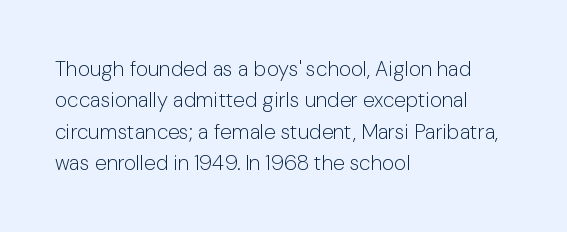
{"italic": "no", "bold": "no", "underline": "no", "align": "left", "line_spacing": "normal", "line_spacing_ratio": 1.49, "letter_spacing": "normal", "letter_spacing_em": 0.0, "glyph_px": 21}
